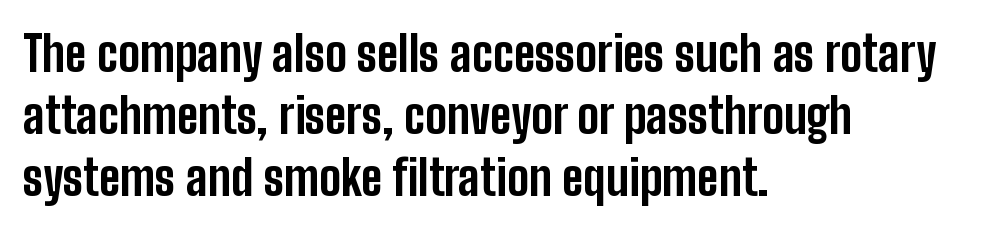
{"serif": "no", "italic": "no", "bold": "yes", "weight": "bold", "width": "condensed", "stroke_contrast": "low", "x_height": "medium", "monospaced": "no", "underline": "no", "align": "left", "line_spacing": "normal", "line_spacing_ratio": 1.27, "letter_spacing": "normal", "letter_spacing_em": 0.0, "glyph_px": 49}
